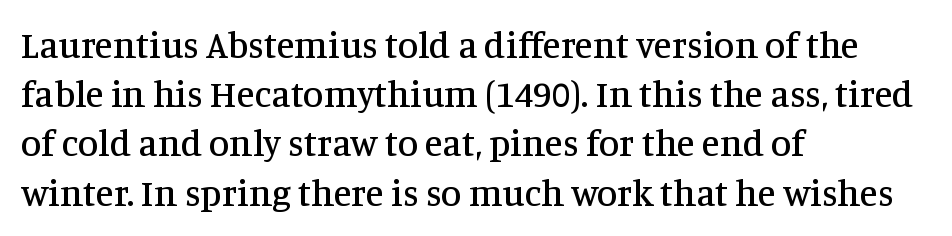
Q: Is the text italic (slanted)? A: No, it is upright.
Q: Is the typeface a serif or a sans-serif typeface? A: Serif.
Q: Is the text underlined? A: No.
Q: How is the paragraph aligned? A: Left-aligned.
Q: Is the spacing between letters normal or unusually wide? A: Normal.
Q: Is the spacing between lines tight, normal or loose? A: Normal.
Q: Width (condensed, normal, or wide)? A: Normal.
Q: Stroke contrast? A: Medium.
Q: x-height? A: Large.
Q: Monospaced? A: No.
